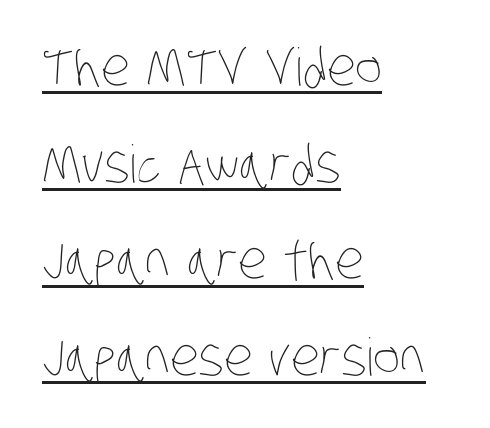
Q: Is the text bold? A: No.
Q: Is the text underlined? A: Yes.
Q: How is the paragraph aligned? A: Left-aligned.
Q: Is the spacing between letters normal or unusually wide? A: Normal.
Q: Width (condensed, normal, or wide)? A: Condensed.
Q: Stroke contrast? A: Low.
Q: x-height? A: Large.
Q: Monospaced? A: No.
